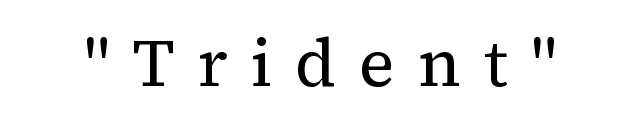
The letters advance in unequal steps, a hallmark of proportional type. This reads as an unemphasized weight, regular at the heaviest. Posture: vertical. The face used here is rendered with a markedly widened letterfit.
